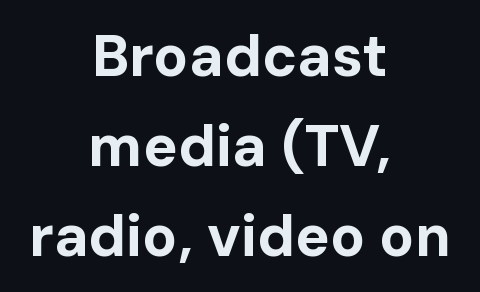
Q: Is the text bold? A: Yes.
Q: Is the text italic (slanted)? A: No, it is upright.
Q: Is the typeface a serif or a sans-serif typeface? A: Sans-serif.
Q: Is the text underlined? A: No.
Q: How is the paragraph aligned? A: Centered.
Q: Is the spacing between letters normal or unusually wide? A: Normal.
Q: Is the spacing between lines tight, normal or loose? A: Normal.
Q: Width (condensed, normal, or wide)? A: Normal.
Q: Stroke contrast? A: Low.
Q: x-height? A: Medium.
Q: Monospaced? A: No.
